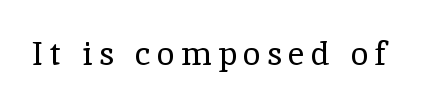
Q: Is the text bold? A: No.
Q: Is the text italic (slanted)? A: No, it is upright.
Q: Is the typeface a serif or a sans-serif typeface? A: Serif.
Q: Is the text underlined? A: No.
Q: Width (condensed, normal, or wide)? A: Normal.
Q: x-height? A: Medium.
Q: Monospaced? A: No.
